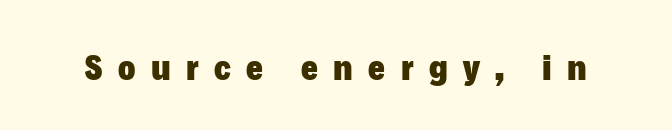
{"serif": "no", "italic": "no", "bold": "yes", "weight": "heavy", "width": "normal", "stroke_contrast": "low", "x_height": "medium", "monospaced": "no", "underline": "no", "letter_spacing": "wide", "letter_spacing_em": 0.43, "glyph_px": 36}
